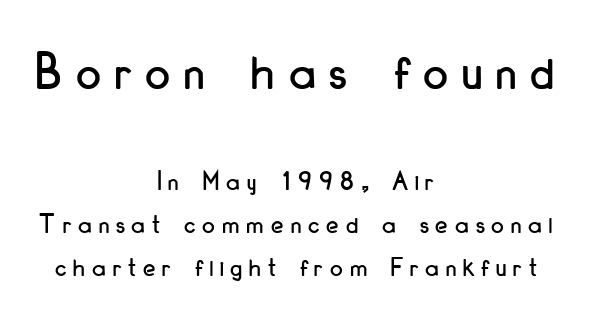
Q: Is the text italic (slanted)? A: No, it is upright.
Q: Is the typeface a serif or a sans-serif typeface? A: Sans-serif.
Q: Is the text underlined? A: No.
Q: How is the paragraph aligned? A: Centered.
Q: Is the spacing between letters normal or unusually wide? A: Unusually wide.
Q: Is the spacing between lines tight, normal or loose? A: Normal.
Q: Which block of text is set in a larger size, the first (top) or the second (bottom)? A: The first (top) one.
Q: Width (condensed, normal, or wide)? A: Condensed.
Q: Stroke contrast? A: Low.
Q: x-height? A: Small.
Q: Monospaced? A: No.
